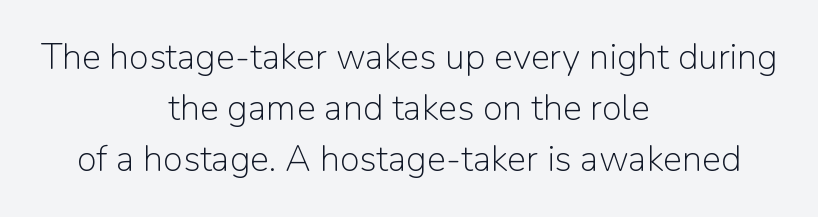
Q: Is the text bold? A: No.
Q: Is the text italic (slanted)? A: No, it is upright.
Q: Is the typeface a serif or a sans-serif typeface? A: Sans-serif.
Q: Is the text underlined? A: No.
Q: How is the paragraph aligned? A: Centered.
Q: Is the spacing between letters normal or unusually wide? A: Normal.
Q: Is the spacing between lines tight, normal or loose? A: Normal.
Q: Width (condensed, normal, or wide)? A: Normal.
Q: Stroke contrast? A: Low.
Q: x-height? A: Medium.
Q: Monospaced? A: No.
